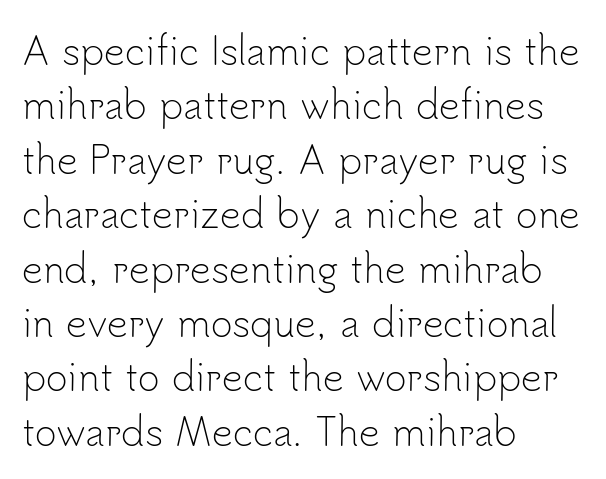
Q: Is the text bold? A: No.
Q: Is the text italic (slanted)? A: No, it is upright.
Q: Is the typeface a serif or a sans-serif typeface? A: Sans-serif.
Q: Is the text underlined? A: No.
Q: How is the paragraph aligned? A: Left-aligned.
Q: Is the spacing between letters normal or unusually wide? A: Normal.
Q: Is the spacing between lines tight, normal or loose? A: Normal.
Q: Width (condensed, normal, or wide)? A: Normal.
Q: Stroke contrast? A: Low.
Q: x-height? A: Small.
Q: Monospaced? A: No.
